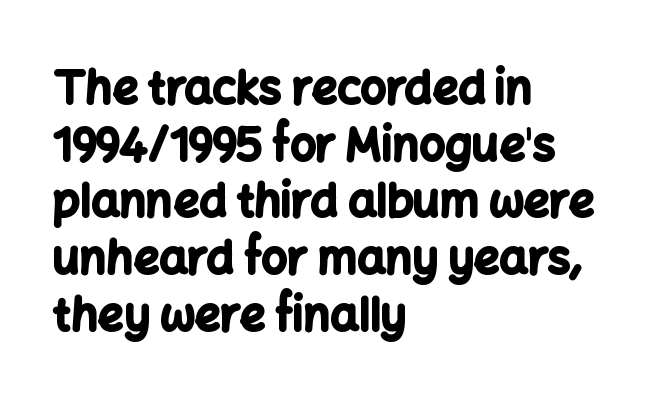
{"serif": "no", "italic": "no", "bold": "yes", "weight": "bold", "width": "normal", "stroke_contrast": "low", "x_height": "medium", "monospaced": "no", "underline": "no", "align": "left", "line_spacing": "normal", "line_spacing_ratio": 1.26, "letter_spacing": "normal", "letter_spacing_em": 0.0, "glyph_px": 45}
